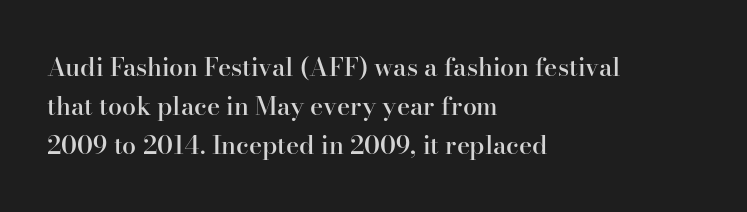
Q: Is the text bold? A: Semi-bold.
Q: Is the text italic (slanted)? A: No, it is upright.
Q: Is the text underlined? A: No.
Q: How is the paragraph aligned? A: Left-aligned.
Q: Is the spacing between letters normal or unusually wide? A: Normal.
Q: Is the spacing between lines tight, normal or loose? A: Normal.
